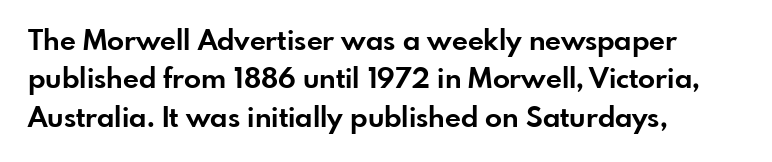
The image shows 28 px bold sans-serif type, upright; set left-aligned, normal line spacing (1.37x), normal letter spacing, not underlined; low stroke contrast and a small x-height.
